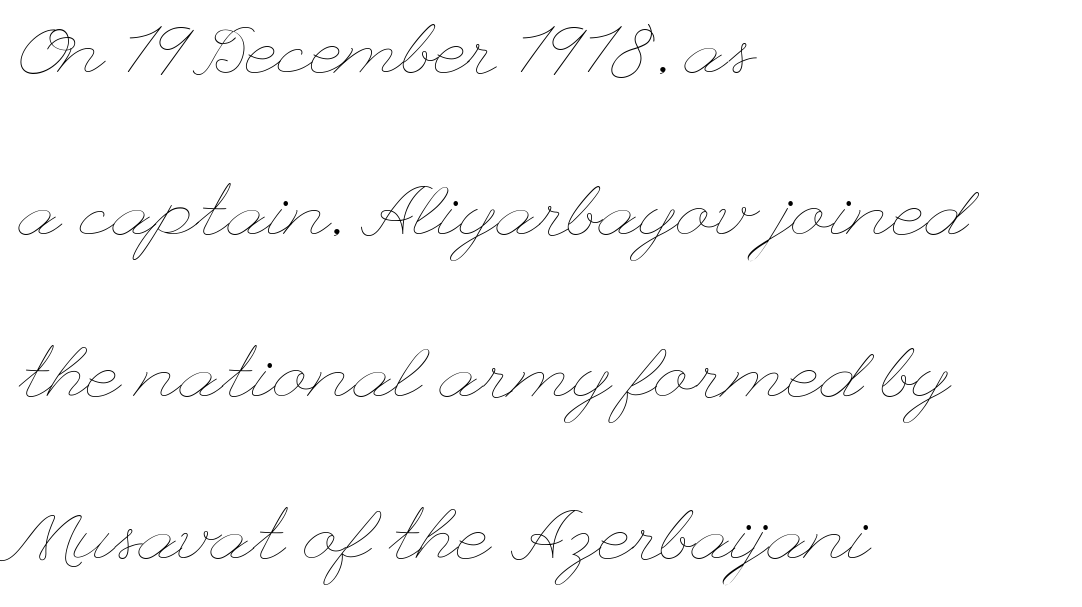
Q: Is the text bold? A: No.
Q: Is the text italic (slanted)? A: Yes.
Q: Is the text underlined? A: No.
Q: How is the paragraph aligned? A: Left-aligned.
Q: Is the spacing between letters normal or unusually wide? A: Normal.
Q: Is the spacing between lines tight, normal or loose? A: Loose.
Q: Width (condensed, normal, or wide)? A: Wide.
Q: Stroke contrast? A: Low.
Q: x-height? A: Small.
